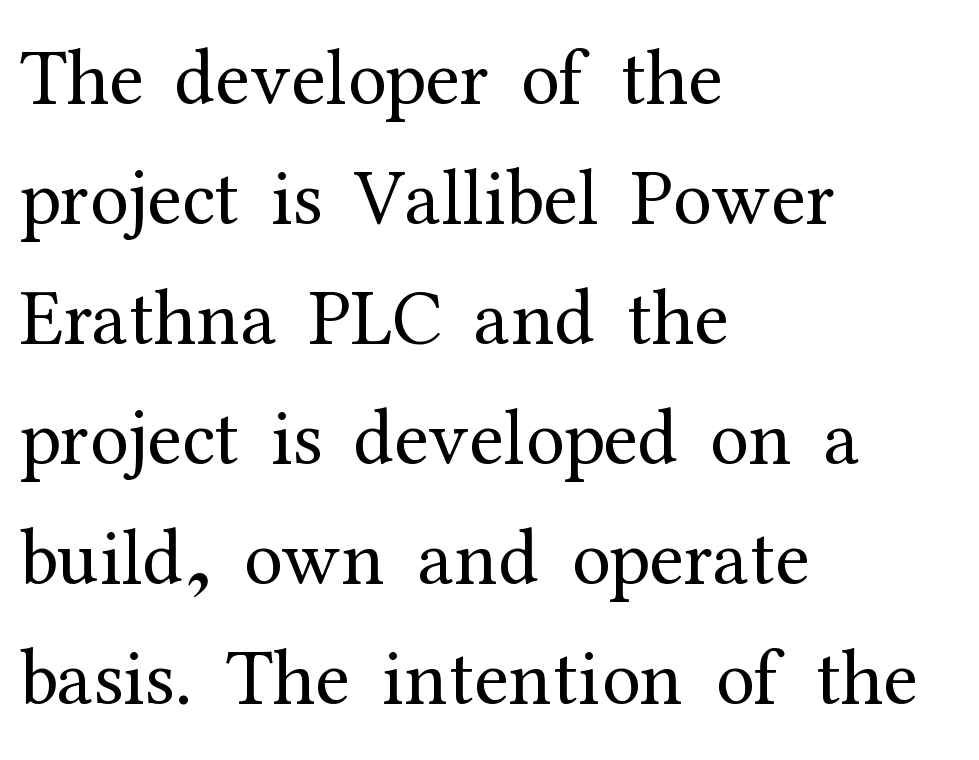
Q: Is the text bold? A: No.
Q: Is the text italic (slanted)? A: No, it is upright.
Q: Is the typeface a serif or a sans-serif typeface? A: Serif.
Q: Is the text underlined? A: No.
Q: How is the paragraph aligned? A: Left-aligned.
Q: Is the spacing between letters normal or unusually wide? A: Normal.
Q: Is the spacing between lines tight, normal or loose? A: Normal.
Q: Width (condensed, normal, or wide)? A: Normal.
Q: Stroke contrast? A: Medium.
Q: x-height? A: Medium.
Q: Monospaced? A: No.
